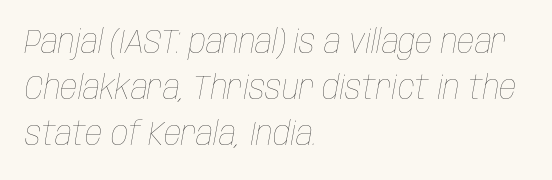
{"italic": "yes", "lean": "right", "slant_degrees": 10, "bold": "no", "weight": "thin", "width": "condensed", "stroke_contrast": "low", "x_height": "large", "monospaced": "no", "underline": "no", "align": "left", "line_spacing": "normal", "line_spacing_ratio": 1.36, "letter_spacing": "normal", "letter_spacing_em": 0.0, "glyph_px": 34}
